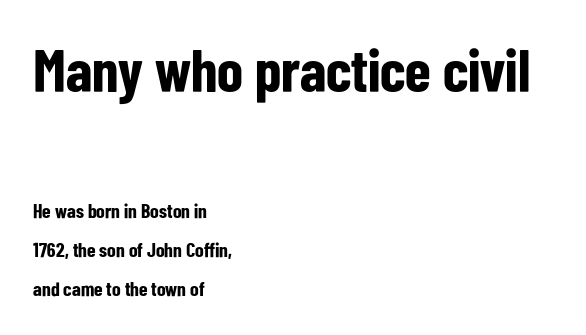
The image shows 60 px bold, condensed sans-serif type, upright; set left-aligned, loose line spacing (1.95x), normal letter spacing, not underlined; the first (top) block is 3.0x larger; low stroke contrast and a medium x-height.
